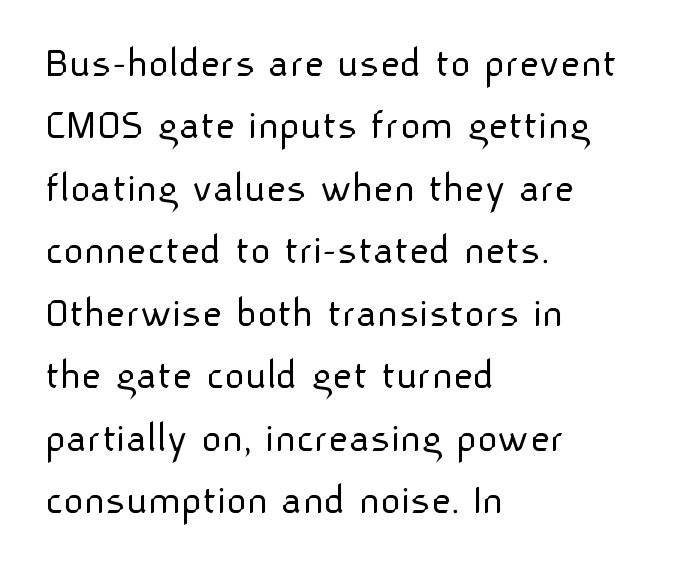
The image shows 44 px light sans-serif type, upright; set left-aligned, normal line spacing (1.42x), normal letter spacing, not underlined; low stroke contrast and a medium x-height.
